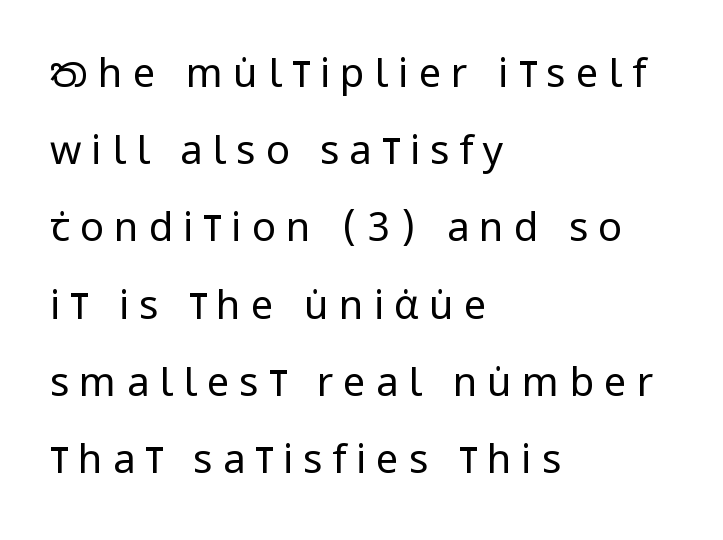
{"serif": "no", "italic": "no", "bold": "no", "weight": "regular", "width": "condensed", "stroke_contrast": "low", "x_height": "large", "monospaced": "no", "underline": "no", "align": "left", "line_spacing": "loose", "line_spacing_ratio": 1.93, "letter_spacing": "wide", "letter_spacing_em": 0.25, "glyph_px": 40}
